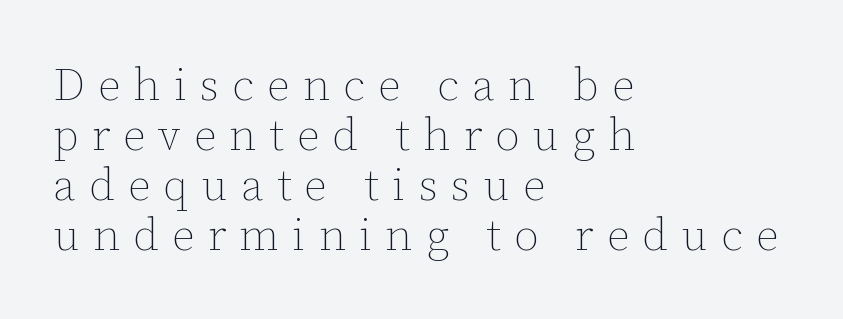
In CSS terms this would be text-align: left. The gap between lines stays unmarked. Caption: face not bold, strokes unweighted. This is roman type, the default non-slanted kind.
